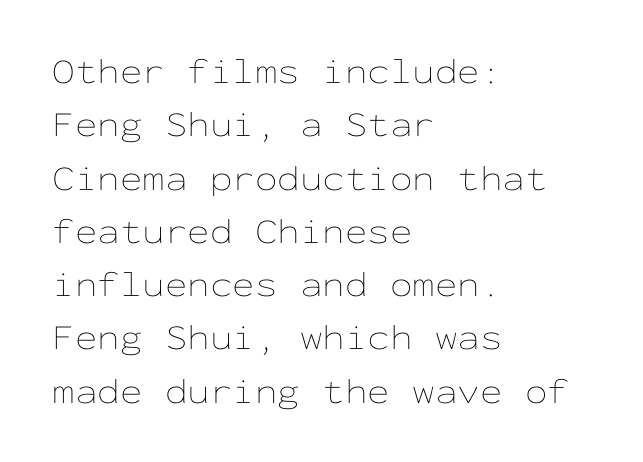
The image shows 36 px thin, wide type, upright, monospaced; set left-aligned, normal line spacing (1.48x), normal letter spacing, not underlined; low stroke contrast and a medium x-height.
